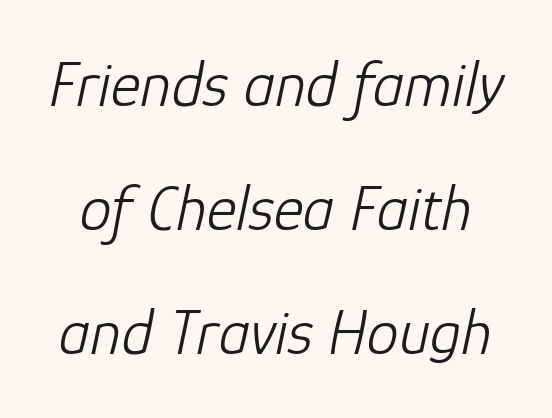
{"italic": "yes", "lean": "right", "slant_degrees": 12, "bold": "no", "weight": "light", "width": "normal", "stroke_contrast": "low", "x_height": "medium", "monospaced": "no", "underline": "no", "line_spacing": "loose", "line_spacing_ratio": 1.94, "letter_spacing": "normal", "letter_spacing_em": 0.0, "glyph_px": 64}
